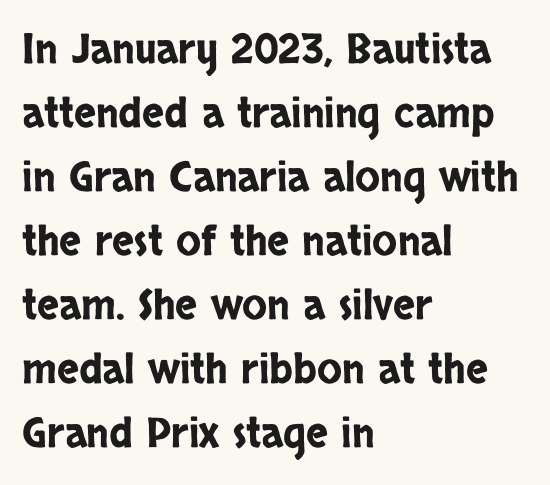
The image shows 41 px condensed sans-serif type, upright; set left-aligned, normal line spacing (1.56x), normal letter spacing, not underlined; low stroke contrast and a large x-height.
